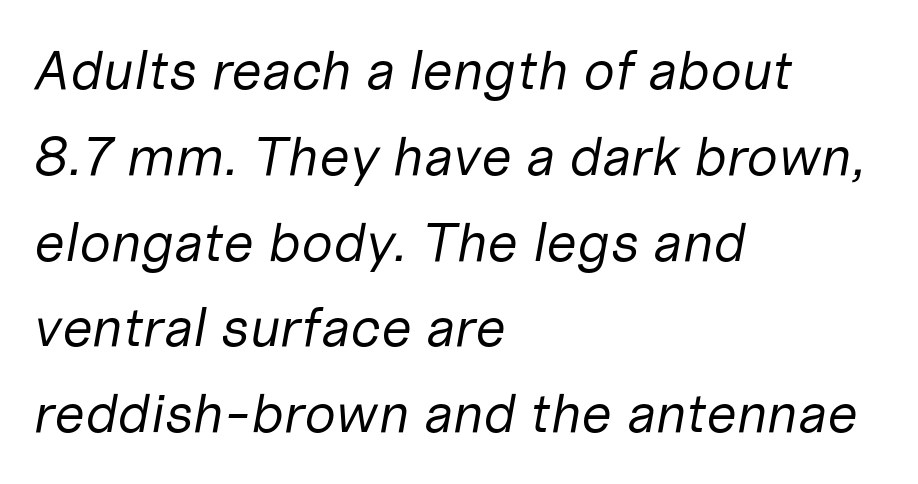
The image shows 55 px regular-weight type, italic (leaning right); set left-aligned, normal line spacing (1.56x), normal letter spacing, not underlined; low stroke contrast and a medium x-height.
